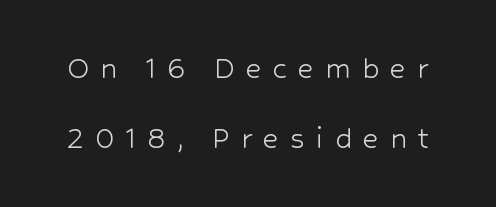
{"serif": "no", "italic": "no", "bold": "no", "weight": "light", "width": "normal", "stroke_contrast": "low", "x_height": "medium", "monospaced": "no", "underline": "no", "line_spacing": "loose", "line_spacing_ratio": 2.06, "letter_spacing": "wide", "letter_spacing_em": 0.32, "glyph_px": 34}
